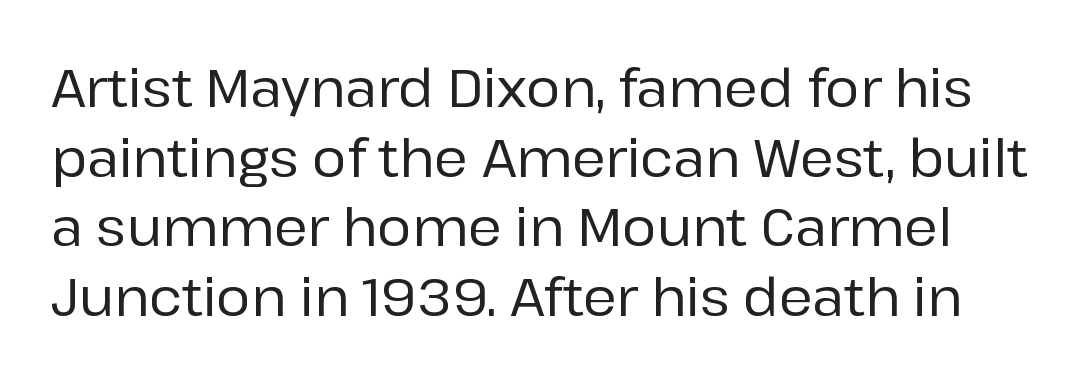
{"serif": "no", "italic": "no", "width": "normal", "stroke_contrast": "low", "x_height": "medium", "monospaced": "no", "underline": "no", "line_spacing": "normal", "line_spacing_ratio": 1.34, "letter_spacing": "normal", "letter_spacing_em": 0.0, "glyph_px": 52}
